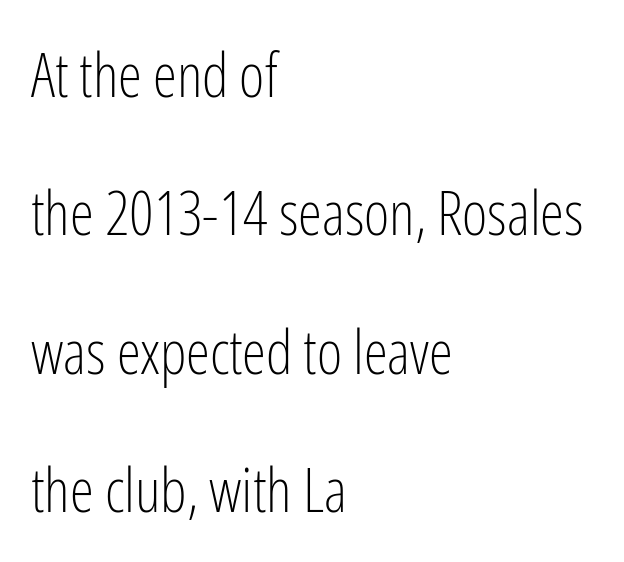
The image shows 61 px light, condensed sans-serif type, upright; set left-aligned, loose line spacing (2.27x), normal letter spacing, not underlined; low stroke contrast and a medium x-height.
